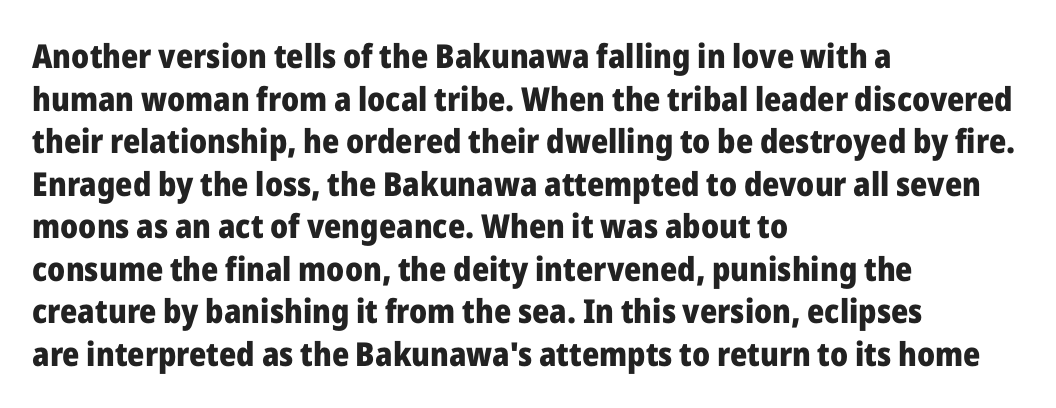
This block has exactly the height ordinary leading produces. Reading down the block, your eye returns to a fixed left position each line. Regarding serifs, this sample does without them. Heavy-handed strokes throughout: this text is bold. This sample uses an upright cut, with every glyph sitting square on the baseline. Underline: absent.
